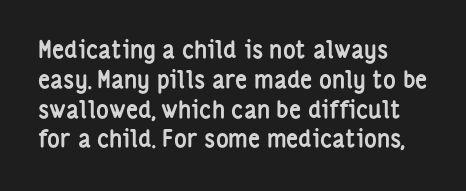
Every character sits straight up, as roman type does. This rendering uses left alignment, leaving the right contour irregular. Letters rest on an invisible, unmarked baseline. The passage shown has conventional tracking throughout. Pretty heavy lettering here — definitely bold.
